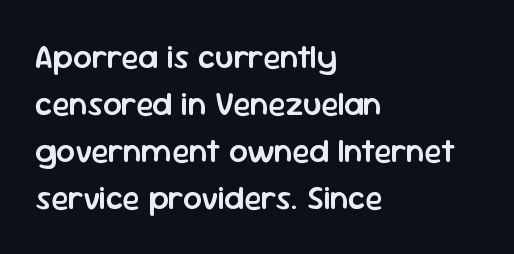
{"serif": "no", "italic": "no", "bold": "semi", "weight": "semibold", "width": "normal", "stroke_contrast": "low", "x_height": "medium", "monospaced": "no", "underline": "no", "align": "left", "line_spacing": "normal", "line_spacing_ratio": 1.42, "letter_spacing": "normal", "letter_spacing_em": 0.0, "glyph_px": 33}
